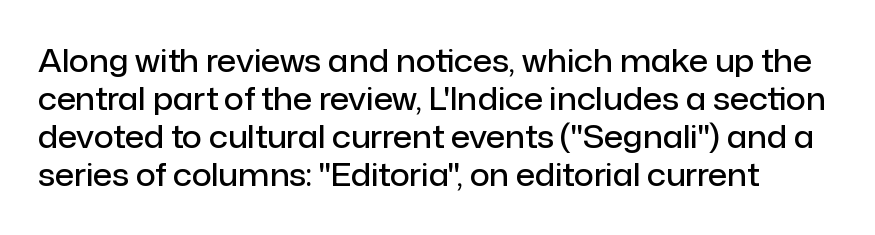
The image shows 31 px semibold sans-serif type, upright; set line spacing 1.23x, normal letter spacing, not underlined; low stroke contrast and a medium x-height.
